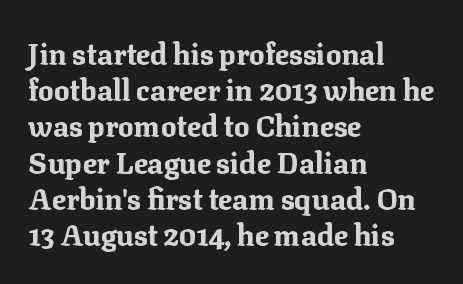
Q: Is the text bold? A: Yes.
Q: Is the text italic (slanted)? A: No, it is upright.
Q: Is the typeface a serif or a sans-serif typeface? A: Serif.
Q: Is the text underlined? A: No.
Q: How is the paragraph aligned? A: Left-aligned.
Q: Is the spacing between letters normal or unusually wide? A: Normal.
Q: Is the spacing between lines tight, normal or loose? A: Normal.
Q: Width (condensed, normal, or wide)? A: Normal.
Q: Stroke contrast? A: Medium.
Q: x-height? A: Medium.
Q: Monospaced? A: No.
